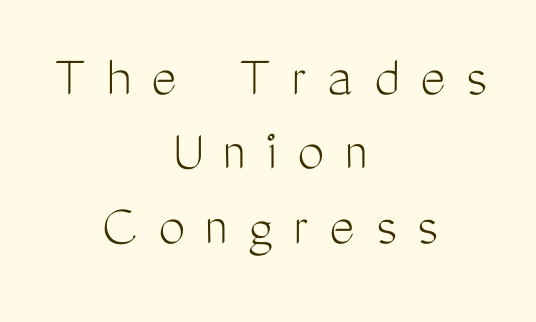
Q: Is the text bold? A: No.
Q: Is the text italic (slanted)? A: No, it is upright.
Q: Is the typeface a serif or a sans-serif typeface? A: Sans-serif.
Q: Is the text underlined? A: No.
Q: How is the paragraph aligned? A: Centered.
Q: Is the spacing between letters normal or unusually wide? A: Unusually wide.
Q: Width (condensed, normal, or wide)? A: Condensed.
Q: Stroke contrast? A: Medium.
Q: x-height? A: Medium.
Q: Monospaced? A: No.
